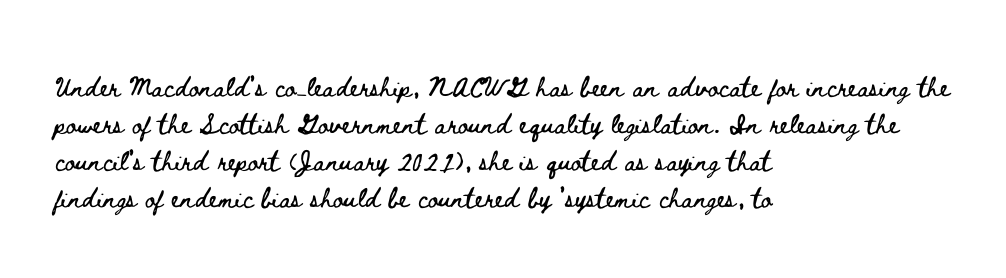
Q: Is the text italic (slanted)? A: Yes.
Q: Is the text underlined? A: No.
Q: How is the paragraph aligned? A: Left-aligned.
Q: Is the spacing between letters normal or unusually wide? A: Normal.
Q: Is the spacing between lines tight, normal or loose? A: Normal.
